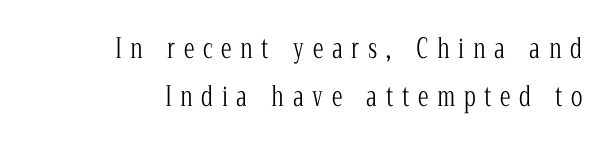
Q: Is the text bold? A: No.
Q: Is the text italic (slanted)? A: No, it is upright.
Q: Is the text underlined? A: No.
Q: How is the paragraph aligned? A: Right-aligned.
Q: Is the spacing between letters normal or unusually wide? A: Unusually wide.
